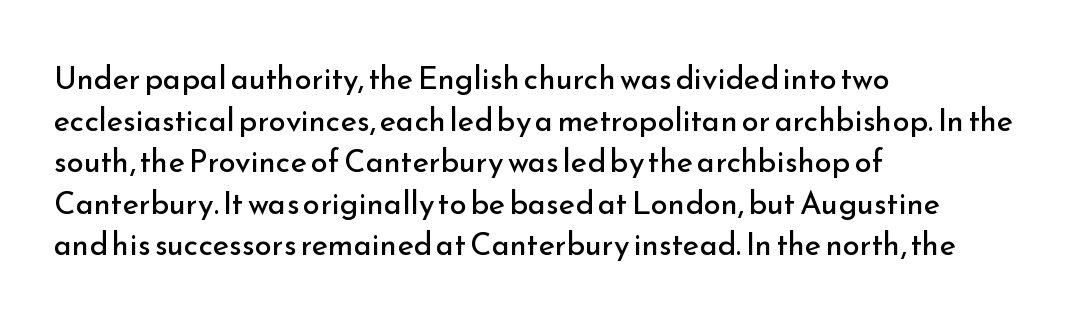
{"serif": "no", "italic": "no", "bold": "no", "weight": "regular", "width": "normal", "stroke_contrast": "low", "x_height": "small", "monospaced": "no", "underline": "no", "align": "left", "line_spacing": "normal", "line_spacing_ratio": 1.34, "letter_spacing": "normal", "letter_spacing_em": 0.0, "glyph_px": 31}
